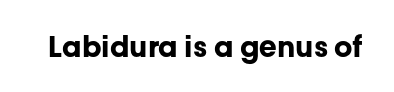
{"serif": "no", "italic": "no", "bold": "yes", "weight": "bold", "width": "normal", "stroke_contrast": "low", "x_height": "medium", "monospaced": "no", "underline": "no", "letter_spacing": "normal", "letter_spacing_em": 0.0, "glyph_px": 29}
